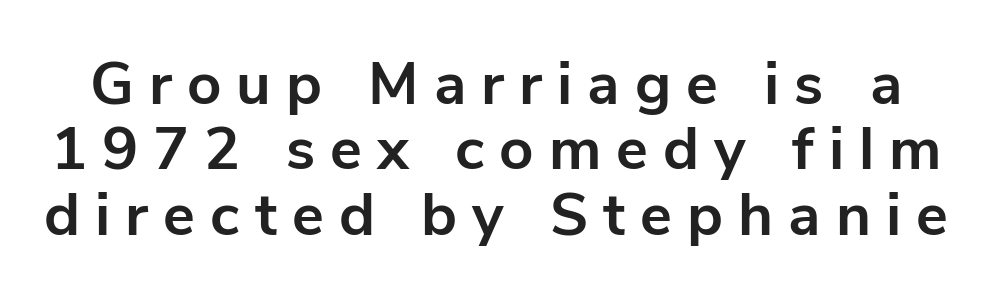
Typographic density is high because the face is bold. The baseline area is clear. Posture: upright roman. The rendering inserts visible extra space after every character.
